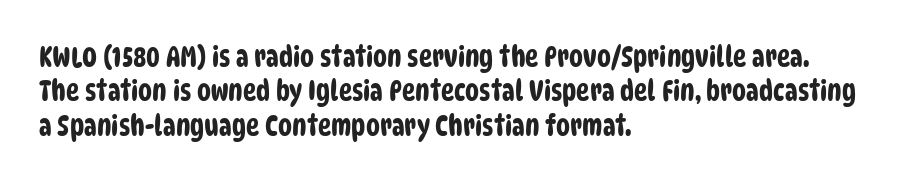
{"serif": "no", "width": "condensed", "stroke_contrast": "low", "x_height": "large", "monospaced": "no", "underline": "no", "align": "left", "line_spacing_ratio": 1.23, "letter_spacing": "normal", "letter_spacing_em": 0.0, "glyph_px": 28}
